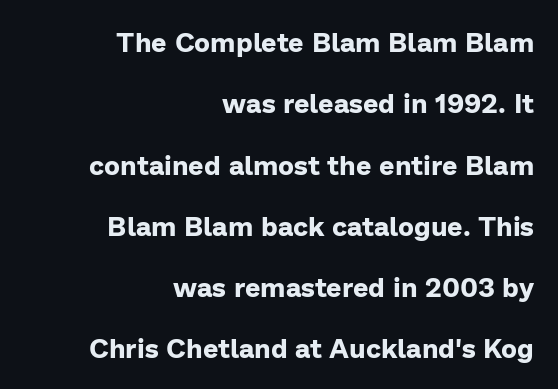
Short note: letters normally spaced. A full-strength bold gives these letters their thick strokes. The specimen omits any rule beneath the text block's lines. Whoever set this chose breathing room over compactness in the vertical rhythm.
